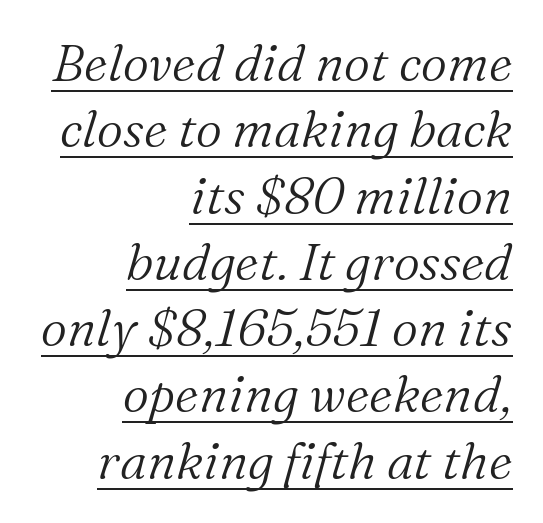
{"serif": "yes", "italic": "yes", "lean": "right", "slant_degrees": 16, "bold": "no", "weight": "light", "width": "normal", "stroke_contrast": "medium", "x_height": "medium", "monospaced": "no", "underline": "yes", "align": "right", "line_spacing": "normal", "line_spacing_ratio": 1.3, "letter_spacing": "normal", "letter_spacing_em": 0.0, "glyph_px": 51}
